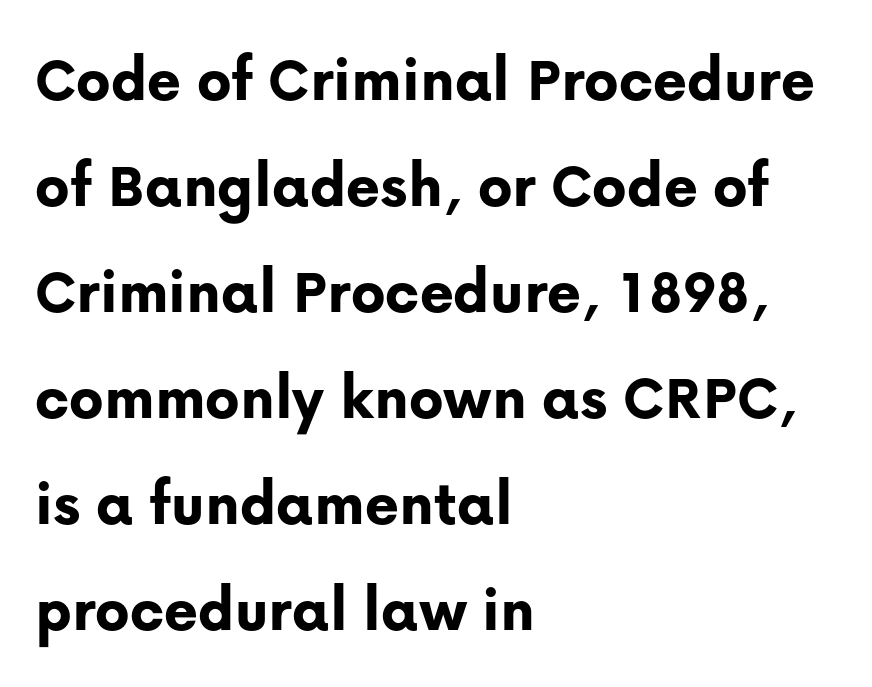
{"serif": "no", "italic": "no", "bold": "yes", "weight": "bold", "width": "normal", "stroke_contrast": "low", "x_height": "medium", "monospaced": "no", "underline": "no", "align": "left", "line_spacing": "normal", "line_spacing_ratio": 1.63, "letter_spacing": "normal", "letter_spacing_em": 0.0, "glyph_px": 65}
